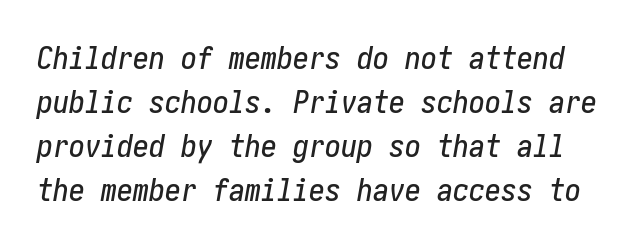
The image shows 32 px condensed type, italic (leaning right); set normal line spacing (1.38x), normal letter spacing, not underlined; low stroke contrast and a medium x-height.
